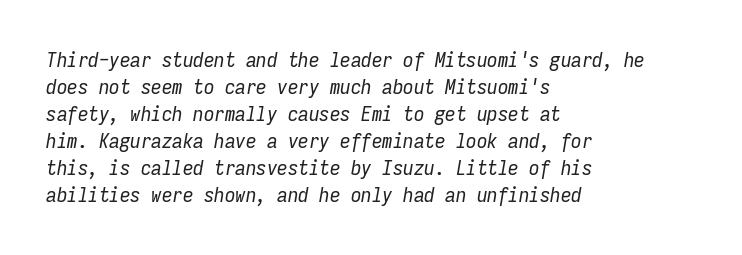
{"italic": "yes", "lean": "right", "slant_degrees": 9, "bold": "no", "underline": "no", "align": "left", "line_spacing": "normal", "line_spacing_ratio": 1.29, "letter_spacing": "normal", "letter_spacing_em": 0.0, "glyph_px": 21}
